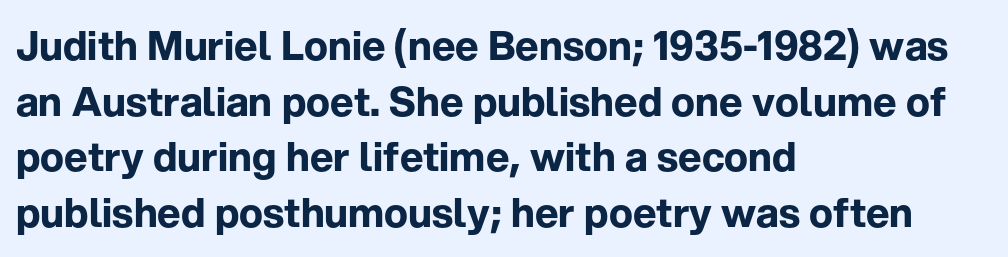
The passage shown is typed in a proportional face where columns would drift. Vertical spacing — default. This sample is left-justified, so line endings fall wherever the words run out. Students, this is bold: see how much ink each stroke carries. A sans-serif font was chosen for this passage.
